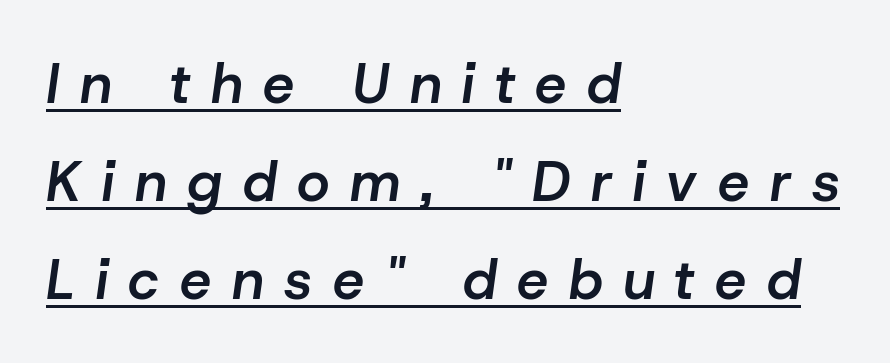
The image shows 56 px semibold type, italic (leaning right); set left-aligned, line spacing 1.75x, unusually wide letter spacing (+0.37 em), underlined; low stroke contrast and a medium x-height.
